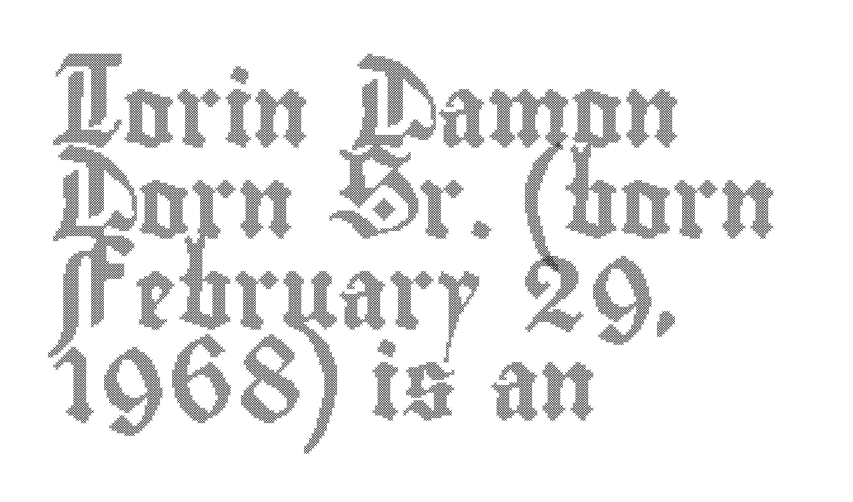
Rendered with straight, roman letterforms. Decoration check: the copy has no underline. Vertical spacing — default. Proportional: the letters do not fall into vertical columns.
